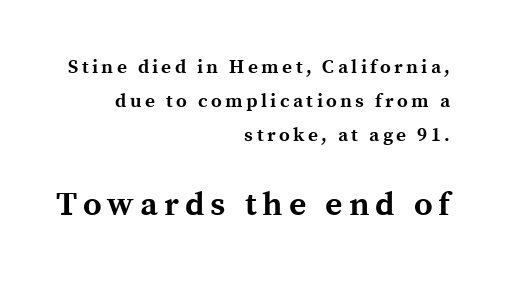
Q: Is the text bold? A: Yes.
Q: Is the text italic (slanted)? A: No, it is upright.
Q: Is the typeface a serif or a sans-serif typeface? A: Serif.
Q: Is the text underlined? A: No.
Q: How is the paragraph aligned? A: Right-aligned.
Q: Which block of text is set in a larger size, the first (top) or the second (bottom)? A: The second (bottom) one.
Q: Width (condensed, normal, or wide)? A: Normal.
Q: x-height? A: Medium.
Q: Monospaced? A: No.
